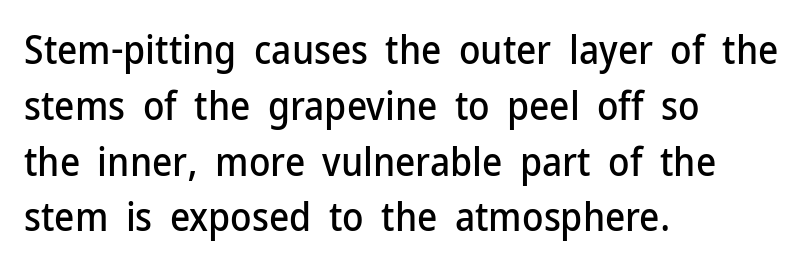
The image shows 39 px sans-serif type, upright; set left-aligned, normal line spacing (1.43x), normal letter spacing, not underlined; low stroke contrast and a medium x-height.
